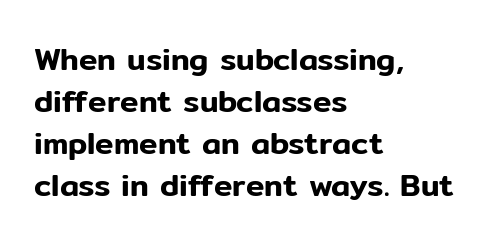
The image shows 31 px sans-serif type, upright; set left-aligned, normal line spacing (1.36x), normal letter spacing, not underlined; low stroke contrast and a medium x-height.
